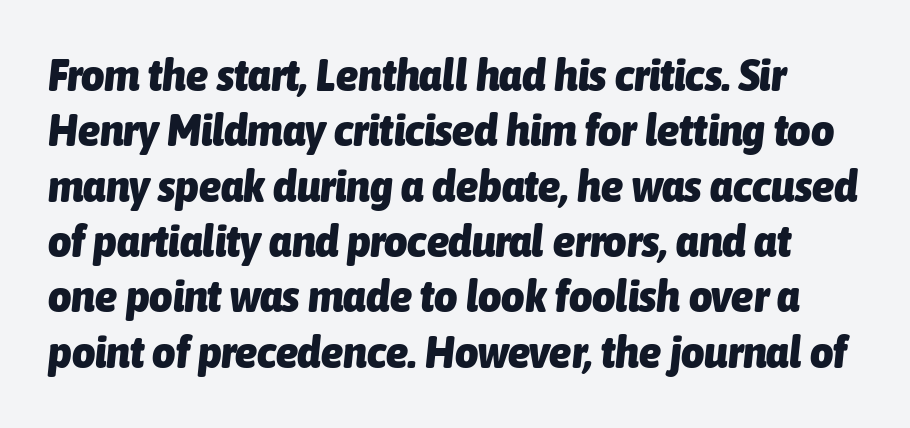
Thick stems and heavy bowls — unmistakably bold. Designer's note — italics engaged. Caption: standard tracking, unaltered. Each letter keeps its own natural width here, so spacing adapts to shape. Nobody drew a line under any word here.
